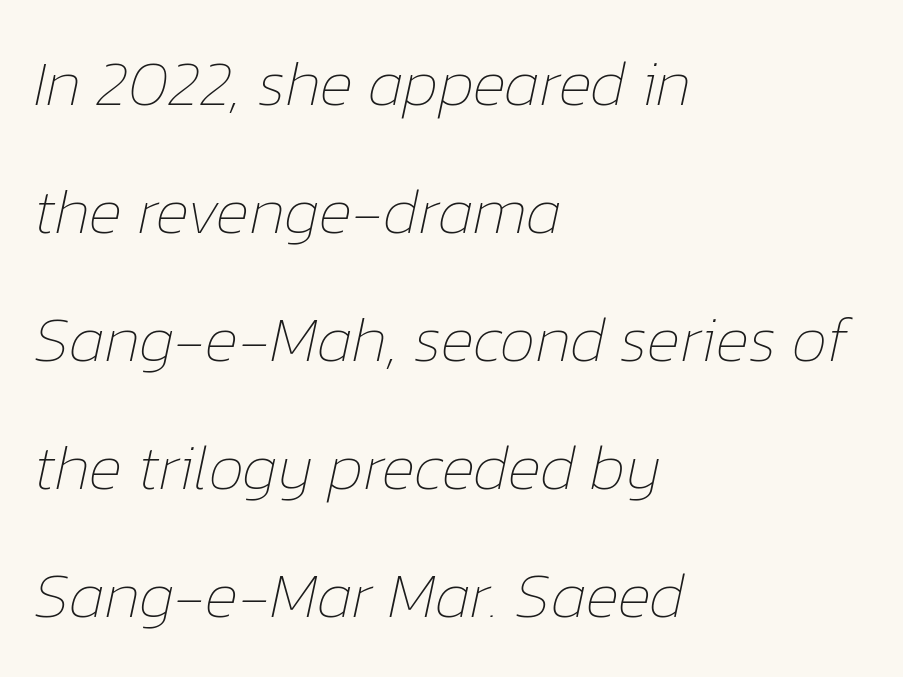
Q: Is the text bold? A: No.
Q: Is the text italic (slanted)? A: Yes, it leans right by about 12 degrees.
Q: Is the text underlined? A: No.
Q: How is the paragraph aligned? A: Left-aligned.
Q: Is the spacing between letters normal or unusually wide? A: Normal.
Q: Is the spacing between lines tight, normal or loose? A: Loose.
Q: Width (condensed, normal, or wide)? A: Normal.
Q: Stroke contrast? A: Low.
Q: x-height? A: Medium.
Q: Monospaced? A: No.
